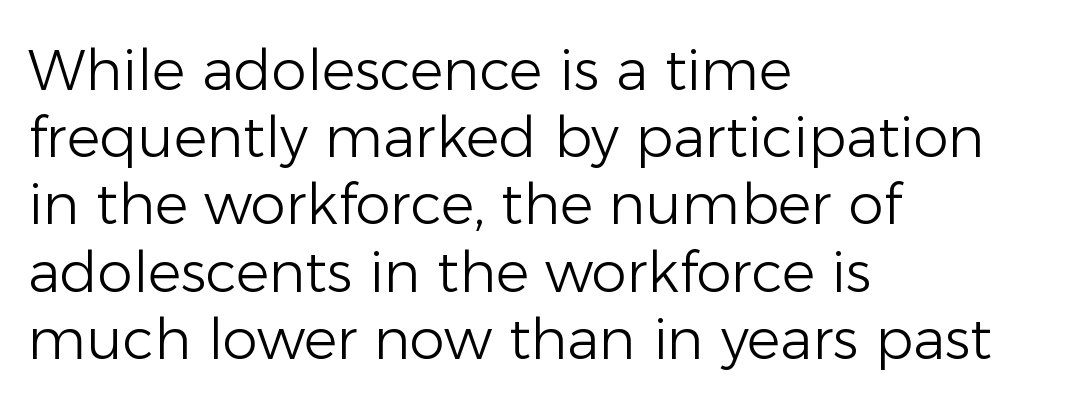
The image shows 56 px light sans-serif type, upright; set left-aligned, line spacing 1.2x, normal letter spacing, not underlined; low stroke contrast and a medium x-height.
